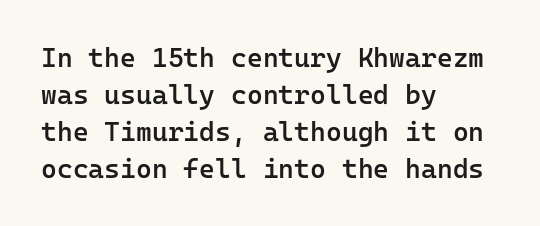
Nobody touched the tracking dial on this one. The space between consecutive lines is moderate. The area under the type is left untouched. Posture: straight, roman, zero tilt. The glyphs have the mass of a demibold cut, below bold.
